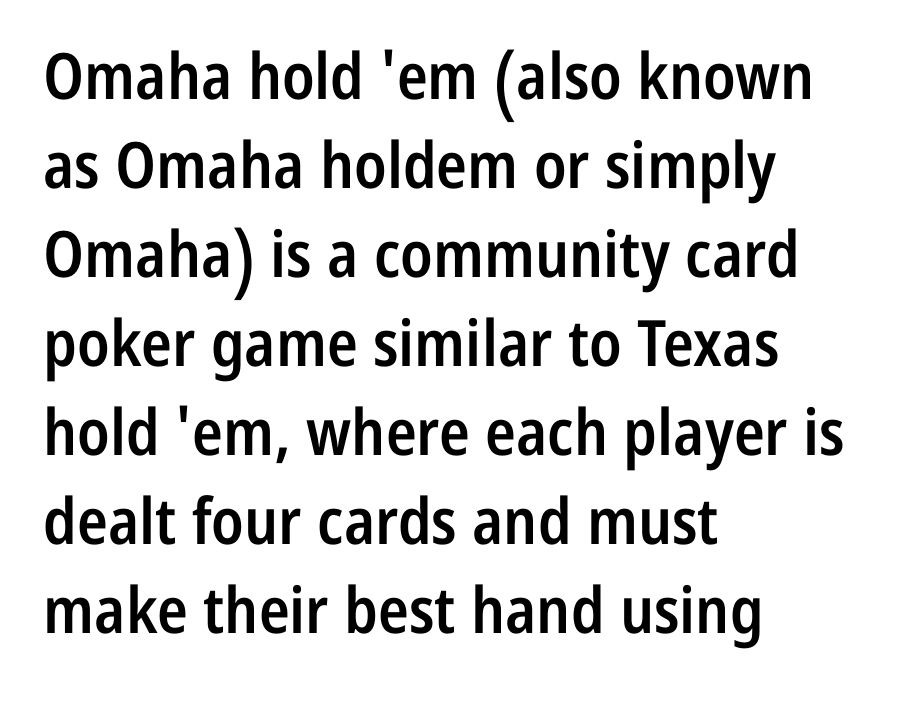
The image shows 64 px semibold, condensed sans-serif type, upright; set left-aligned, normal line spacing (1.39x), normal letter spacing, not underlined; low stroke contrast and a medium x-height.
